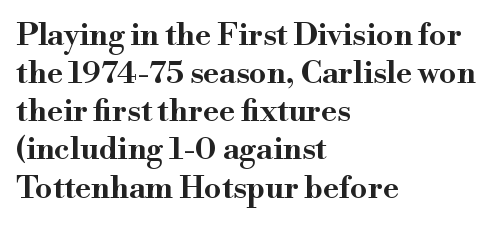
A classic flush-left, rag-right setting is used for this passage. Anything drawn beneath the words? Only blank space. The passage shown has conventional tracking throughout. Varying glyph widths throughout — classic text-font behaviour.
